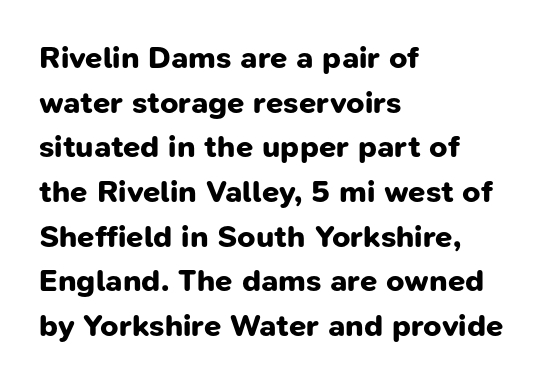
Q: Is the text bold? A: Yes.
Q: Is the typeface a serif or a sans-serif typeface? A: Sans-serif.
Q: Is the text underlined? A: No.
Q: How is the paragraph aligned? A: Left-aligned.
Q: Is the spacing between letters normal or unusually wide? A: Normal.
Q: Is the spacing between lines tight, normal or loose? A: Normal.
Q: Width (condensed, normal, or wide)? A: Normal.
Q: Stroke contrast? A: Low.
Q: x-height? A: Medium.
Q: Monospaced? A: No.
